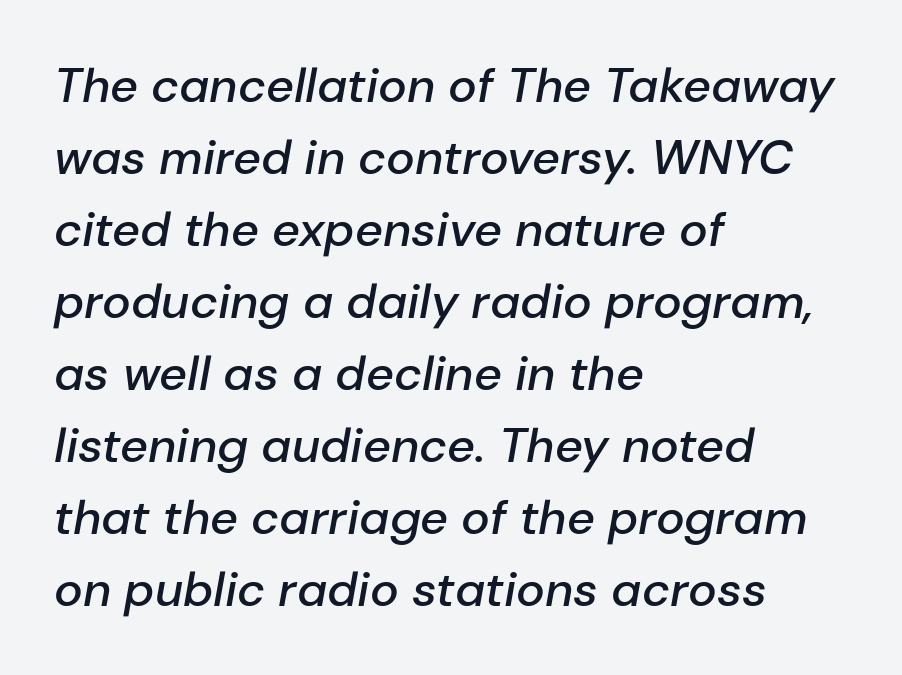
{"italic": "yes", "lean": "right", "slant_degrees": 10, "bold": "semi", "weight": "semibold", "width": "normal", "stroke_contrast": "low", "x_height": "medium", "monospaced": "no", "underline": "no", "align": "left", "line_spacing": "normal", "line_spacing_ratio": 1.5, "letter_spacing": "normal", "letter_spacing_em": 0.0, "glyph_px": 48}
